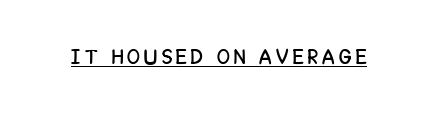
The image shows 21 px text type, upright; set unusually wide letter spacing (+0.21 em), underlined.
